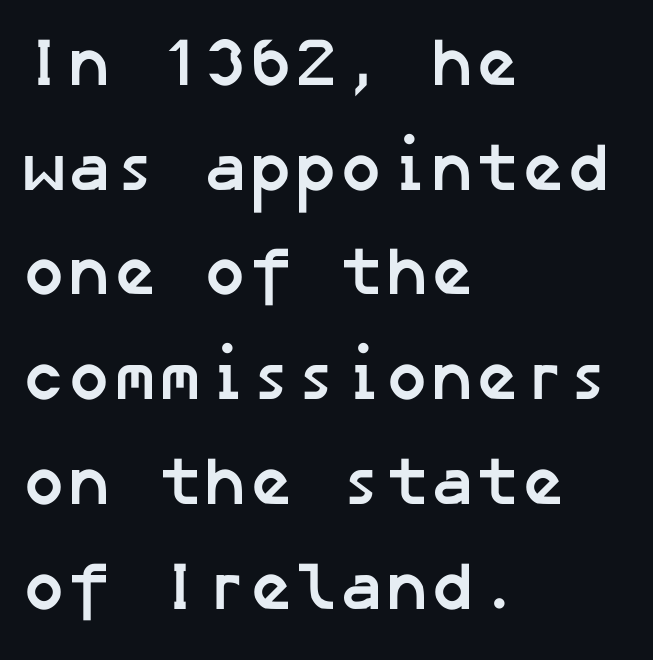
Rows of type keep a routine distance in the vertical direction. Serif or sans? Sans — the stroke terminals are bare. Notice how the passage keeps a crisp vertical edge on the left only. The letterforms sit shoulder to shoulder at normal distance. The glyphs are unaccompanied by any horizontal stroke below them. On the weight axis this lands at bold, roughly 700.
